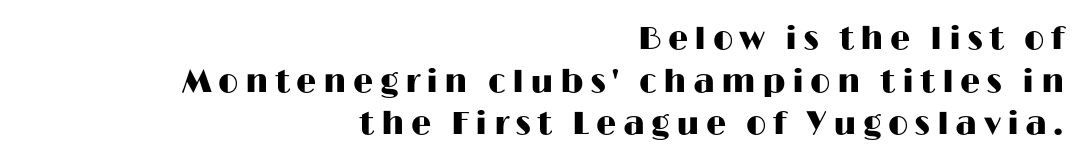
Q: Is the text italic (slanted)? A: No, it is upright.
Q: Is the typeface a serif or a sans-serif typeface? A: Sans-serif.
Q: Is the text underlined? A: No.
Q: How is the paragraph aligned? A: Right-aligned.
Q: Is the spacing between letters normal or unusually wide? A: Unusually wide.
Q: Is the spacing between lines tight, normal or loose? A: Normal.
Q: Width (condensed, normal, or wide)? A: Wide.
Q: Stroke contrast? A: High.
Q: x-height? A: Medium.
Q: Monospaced? A: No.
